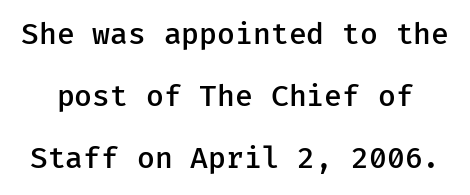
Q: Is the text bold? A: Semi-bold.
Q: Is the text italic (slanted)? A: No, it is upright.
Q: Is the typeface a serif or a sans-serif typeface? A: Sans-serif.
Q: Is the text underlined? A: No.
Q: Is the spacing between letters normal or unusually wide? A: Normal.
Q: Is the spacing between lines tight, normal or loose? A: Loose.
Q: Width (condensed, normal, or wide)? A: Normal.
Q: Stroke contrast? A: Low.
Q: x-height? A: Medium.
